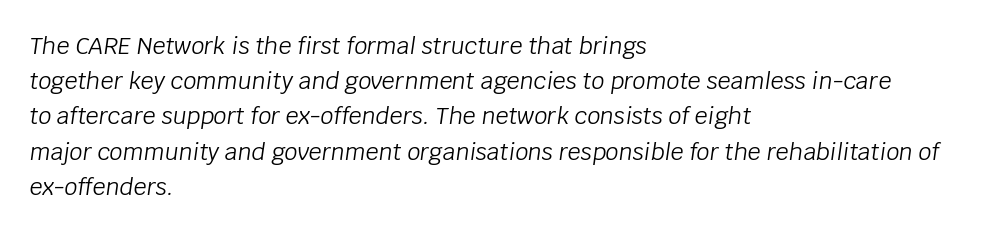
The image shows 23 px text type, italic (leaning right); set left-aligned, normal line spacing (1.53x), normal letter spacing, not underlined.
